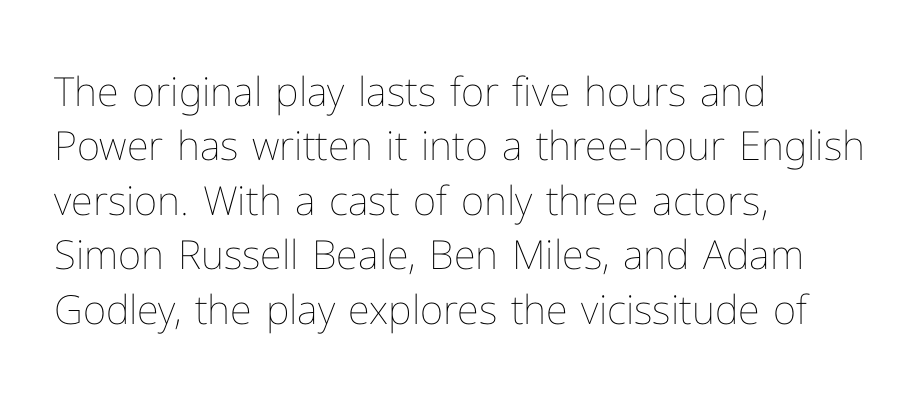
The image shows 40 px thin type, upright; set left-aligned, normal line spacing (1.36x), normal letter spacing, not underlined; low stroke contrast and a medium x-height.
